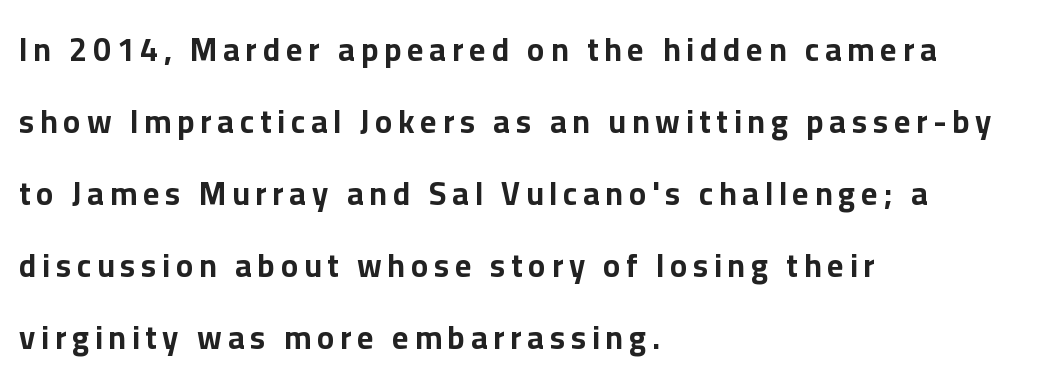
The image shows 32 px bold sans-serif type, upright; set left-aligned, loose line spacing (2.25x), not underlined; low stroke contrast and a medium x-height.
